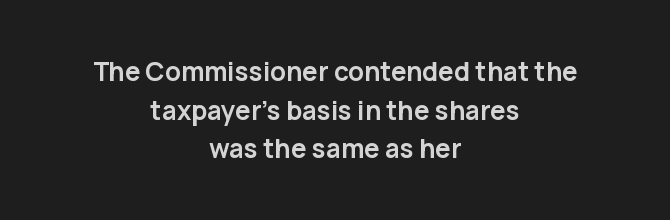
How heavy is the stroke? Heavy — this is a bold. Casual observation: everything's sitting right in the middle. The tracking reads as untouched default to a designer's eye. Posture: upright roman. The baseline area is clear.
